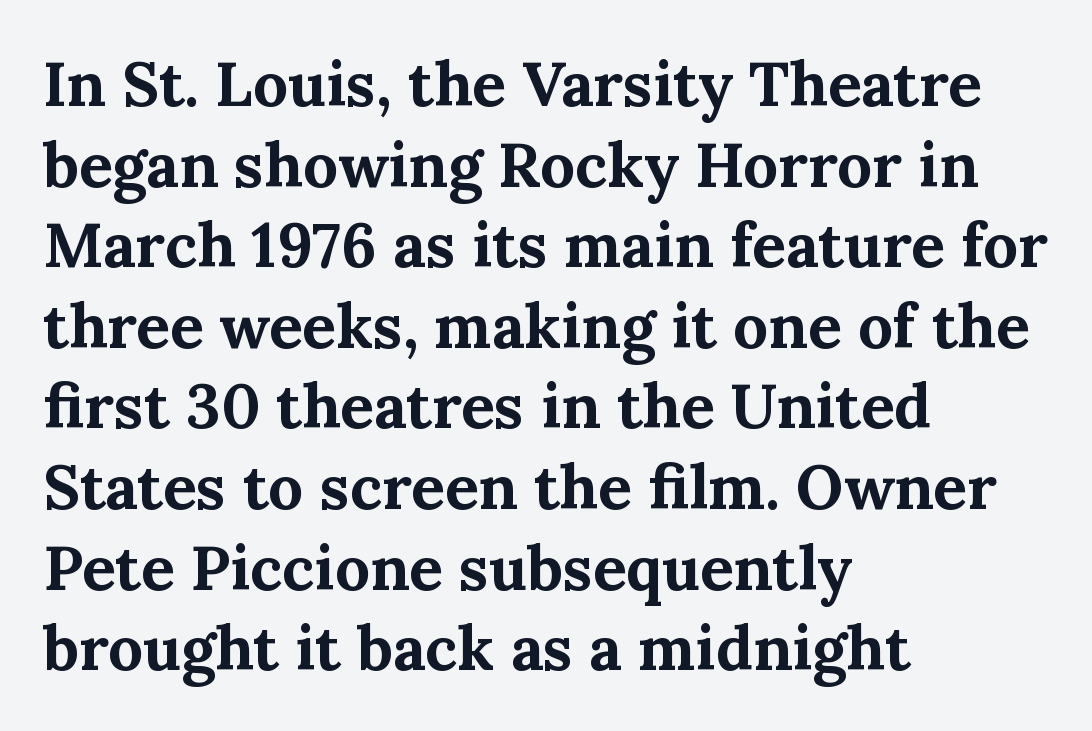
Normally led — the rows are evenly, conventionally spaced. Descenders are the only things crossing below the line. Is the letter spacing exaggerated? No — it looks like the ordinary default. Ordinary non-slanted type is in use. Old-style or modern, the face here clearly has serifs. Note the varied advance widths — an 'i' is clearly narrower than an 'm'.
